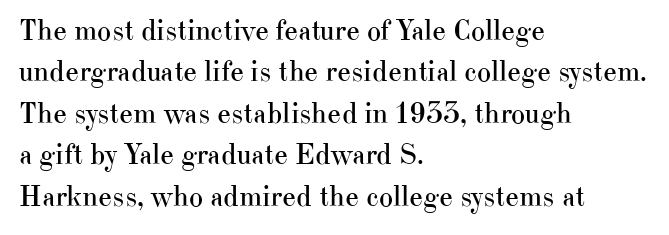
The image shows 30 px regular-weight serif type, upright; set left-aligned, normal line spacing (1.38x), normal letter spacing, not underlined; high stroke contrast and a small x-height.
